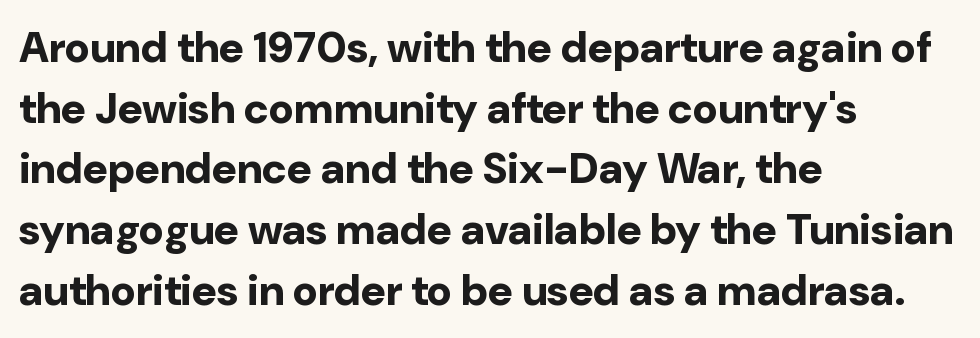
{"serif": "no", "italic": "no", "bold": "yes", "weight": "bold", "width": "normal", "stroke_contrast": "low", "x_height": "medium", "monospaced": "no", "underline": "no", "align": "left", "line_spacing": "normal", "line_spacing_ratio": 1.41, "letter_spacing": "normal", "letter_spacing_em": 0.0, "glyph_px": 43}
